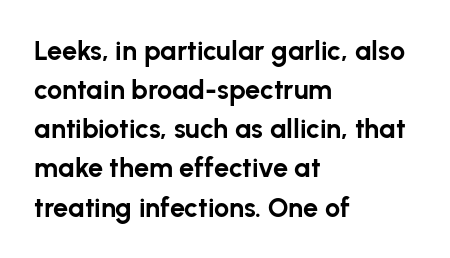
The image shows 27 px bold type, upright; set left-aligned, normal line spacing (1.45x), normal letter spacing, not underlined.
